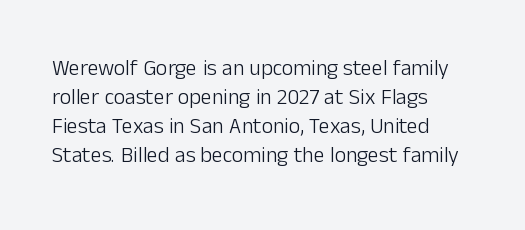
Q: Is the text bold? A: No.
Q: Is the text italic (slanted)? A: No, it is upright.
Q: Is the text underlined? A: No.
Q: How is the paragraph aligned? A: Left-aligned.
Q: Is the spacing between letters normal or unusually wide? A: Normal.
Q: Is the spacing between lines tight, normal or loose? A: Normal.
